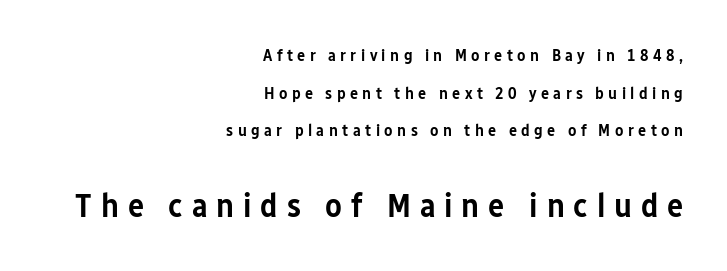
The image shows 34 px semibold, condensed sans-serif type, upright; set right-aligned, loose line spacing (2.22x), unusually wide letter spacing (+0.26 em), not underlined; the second (bottom) block is 2.0x larger; low stroke contrast and a medium x-height.
